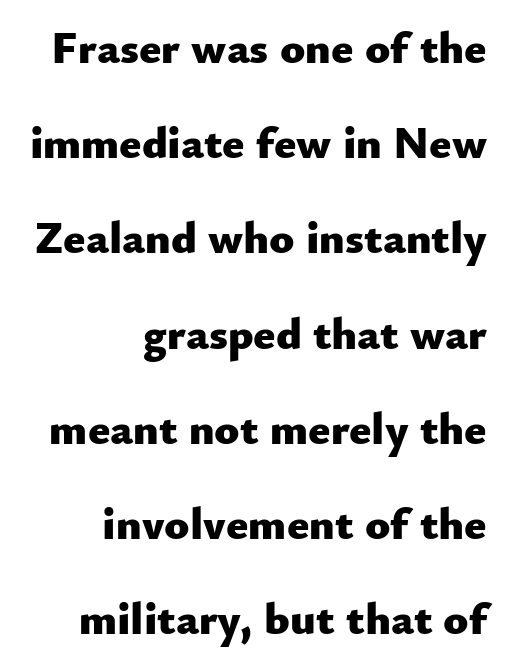
{"serif": "no", "italic": "no", "bold": "yes", "weight": "heavy", "width": "normal", "stroke_contrast": "low", "x_height": "small", "monospaced": "no", "underline": "no", "align": "right", "line_spacing": "loose", "line_spacing_ratio": 2.07, "letter_spacing": "normal", "letter_spacing_em": 0.0, "glyph_px": 46}
